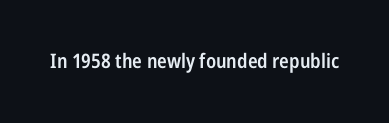
I'd describe the lettering as semibold — firm but not a full bold. The string is rendered with underlining switched off. If you drew a line through each stem, it would be perfectly vertical. Observe the ordinary spacing: letters are neighbours, not strangers.
